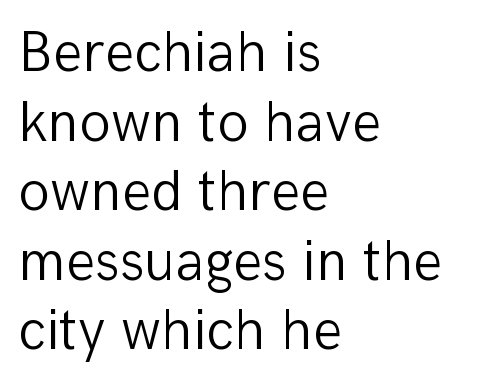
Character widths vary here, with narrow letters taking less room than wide ones. These lines keep a tight, regular rhythm from letter to letter. The letters carry no serifs — their stems end cleanly without finishing strokes. The zone under the glyphs is completely vacant. The strokes carry an ordinary text weight at most.
